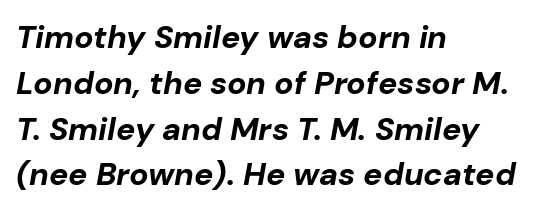
Q: Is the text bold? A: Yes.
Q: Is the text italic (slanted)? A: Yes, it leans right by about 10 degrees.
Q: Is the text underlined? A: No.
Q: How is the paragraph aligned? A: Left-aligned.
Q: Is the spacing between letters normal or unusually wide? A: Normal.
Q: Is the spacing between lines tight, normal or loose? A: Normal.
Q: Width (condensed, normal, or wide)? A: Normal.
Q: Stroke contrast? A: Low.
Q: x-height? A: Medium.
Q: Monospaced? A: No.
